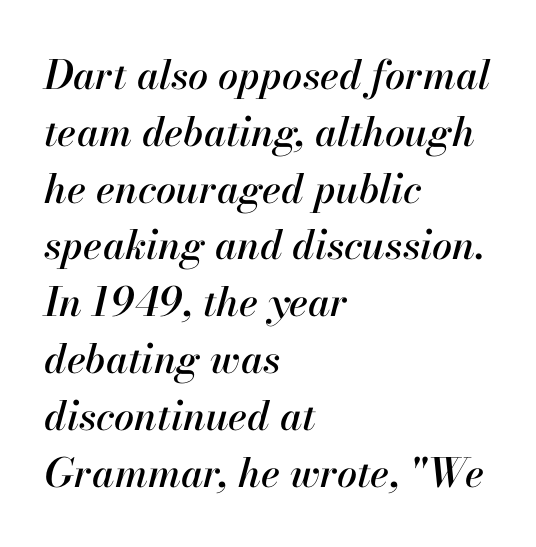
The image shows 40 px text type, italic (leaning right); set left-aligned, normal line spacing (1.42x), normal letter spacing, not underlined; high stroke contrast and a small x-height.
